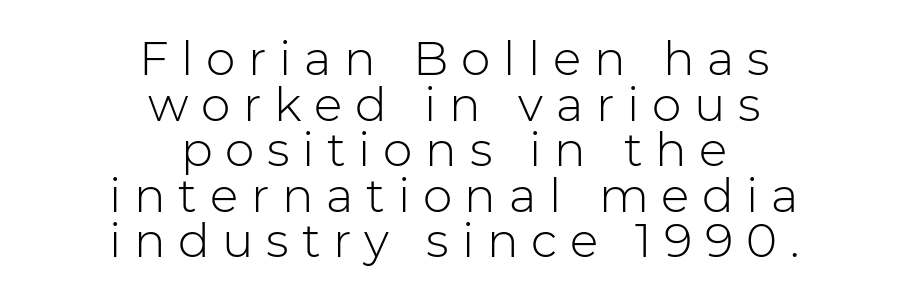
Note the varied advance widths — an 'i' is clearly narrower than an 'm'. Anything drawn beneath the words? Only blank space. In terms of letterform style, serifs are entirely absent. The typography opts for an upright posture over an oblique one.
